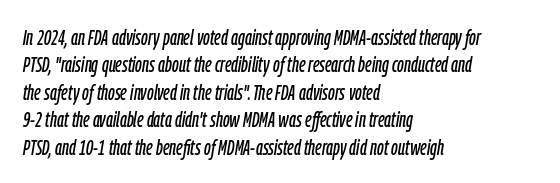
The image shows 22 px text type, italic (leaning right); set left-aligned, normal line spacing (1.25x), normal letter spacing, not underlined.
